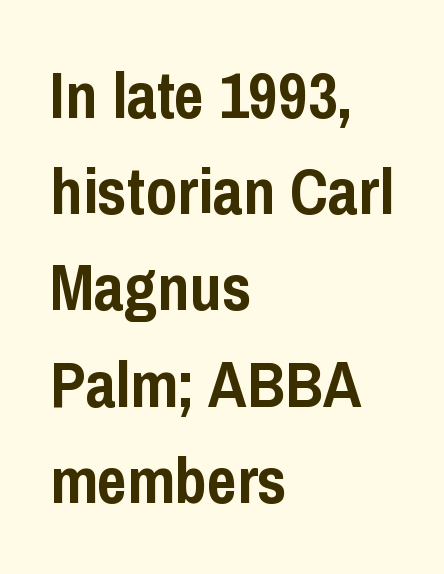
Q: Is the text bold? A: Yes.
Q: Is the text italic (slanted)? A: No, it is upright.
Q: Is the typeface a serif or a sans-serif typeface? A: Sans-serif.
Q: Is the text underlined? A: No.
Q: How is the paragraph aligned? A: Left-aligned.
Q: Is the spacing between letters normal or unusually wide? A: Normal.
Q: Is the spacing between lines tight, normal or loose? A: Normal.
Q: Width (condensed, normal, or wide)? A: Condensed.
Q: Stroke contrast? A: Low.
Q: x-height? A: Medium.
Q: Monospaced? A: No.
